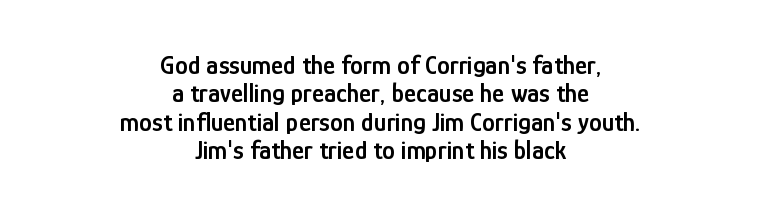
Q: Is the text bold? A: Semi-bold.
Q: Is the text italic (slanted)? A: No, it is upright.
Q: Is the text underlined? A: No.
Q: How is the paragraph aligned? A: Centered.
Q: Is the spacing between letters normal or unusually wide? A: Normal.
Q: Is the spacing between lines tight, normal or loose? A: Tight.
